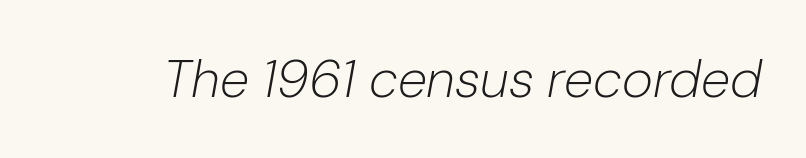
{"italic": "yes", "lean": "right", "slant_degrees": 10, "bold": "no", "weight": "light", "width": "normal", "stroke_contrast": "low", "x_height": "medium", "monospaced": "no", "underline": "no", "letter_spacing": "normal", "letter_spacing_em": 0.0, "glyph_px": 53}
